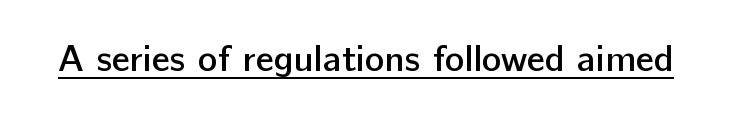
The image shows 37 px semibold sans-serif type, upright; set normal letter spacing, underlined; low stroke contrast and a medium x-height.
